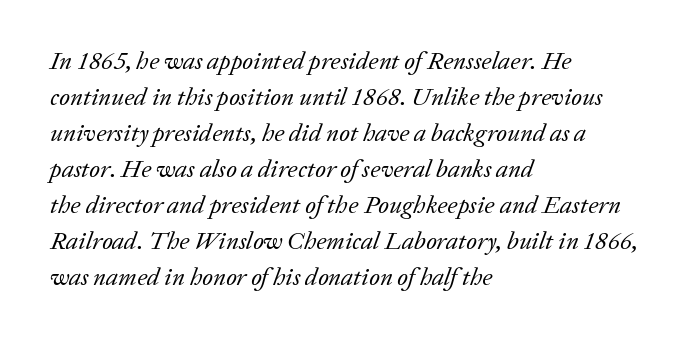
The image shows 25 px text type, italic (leaning right); set left-aligned, normal line spacing (1.44x), normal letter spacing, not underlined.
